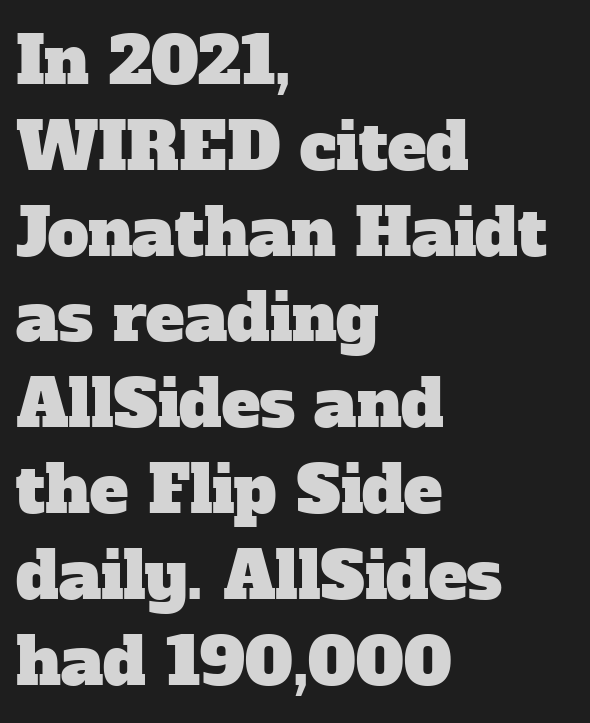
Varying glyph widths throughout — classic text-font behaviour. The designer left line spacing at the default. The paragraph has a hard left edge and a soft right edge. Rule under the text: the space is simply empty.
